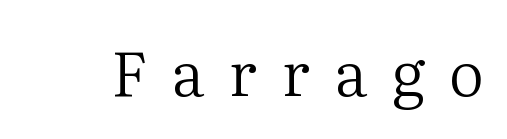
The image shows 62 px regular-weight serif type, upright; set unusually wide letter spacing (+0.4 em), not underlined; medium stroke contrast and a medium x-height.
